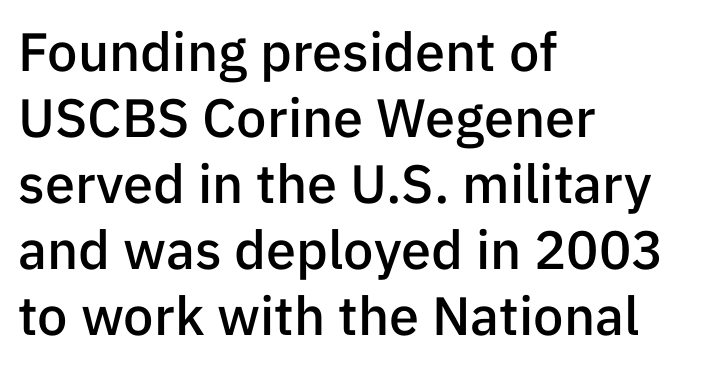
Q: Is the text bold? A: Semi-bold.
Q: Is the text italic (slanted)? A: No, it is upright.
Q: Is the typeface a serif or a sans-serif typeface? A: Sans-serif.
Q: Is the text underlined? A: No.
Q: How is the paragraph aligned? A: Left-aligned.
Q: Is the spacing between letters normal or unusually wide? A: Normal.
Q: Width (condensed, normal, or wide)? A: Normal.
Q: Stroke contrast? A: Low.
Q: x-height? A: Medium.
Q: Monospaced? A: No.
